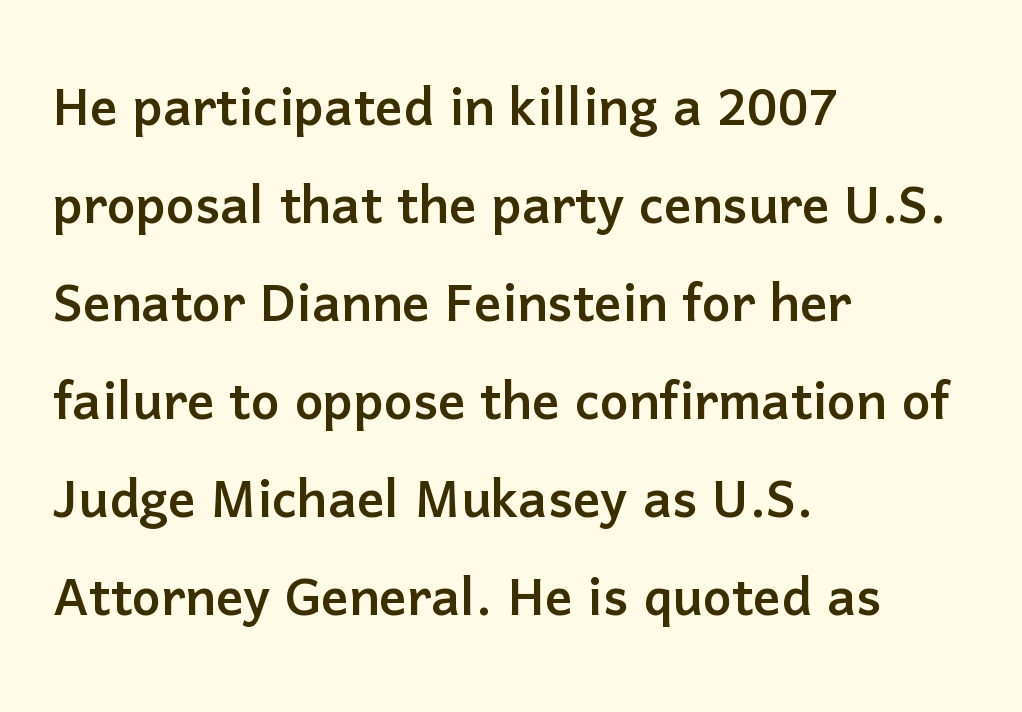
Q: Is the text italic (slanted)? A: No, it is upright.
Q: Is the typeface a serif or a sans-serif typeface? A: Sans-serif.
Q: Is the text underlined? A: No.
Q: How is the paragraph aligned? A: Left-aligned.
Q: Is the spacing between letters normal or unusually wide? A: Normal.
Q: Is the spacing between lines tight, normal or loose? A: Normal.
Q: Width (condensed, normal, or wide)? A: Normal.
Q: Stroke contrast? A: Low.
Q: x-height? A: Medium.
Q: Monospaced? A: No.
